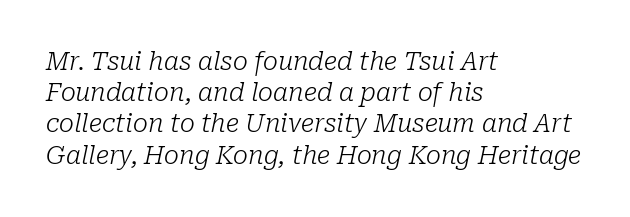
The image shows 25 px text type, italic (leaning right); set left-aligned, normal line spacing (1.25x), normal letter spacing, not underlined.
